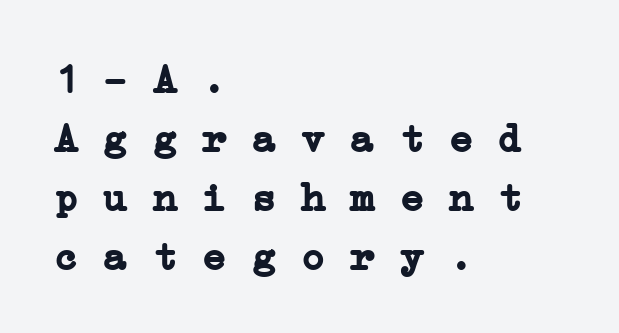
Evenly set lines give the paragraph a standard silhouette. Each letter, wide or thin by design, is forced into the same width here. Look at the stroke-to-counter ratio: heavy, a bold. Any mark beneath the type? The region is blank. This rendering uses left alignment, leaving the right contour irregular.
